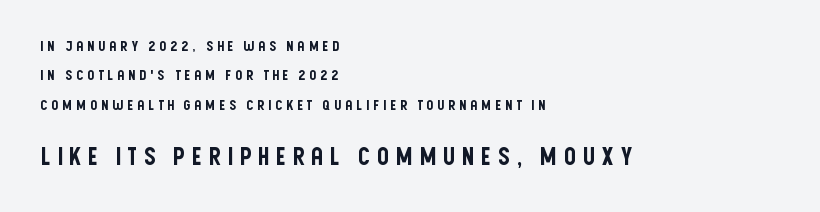
The image shows 24 px text type, upright; set left-aligned, loose line spacing (2.1x), unusually wide letter spacing (+0.25 em), not underlined; the second (bottom) block is 1.71x larger.
